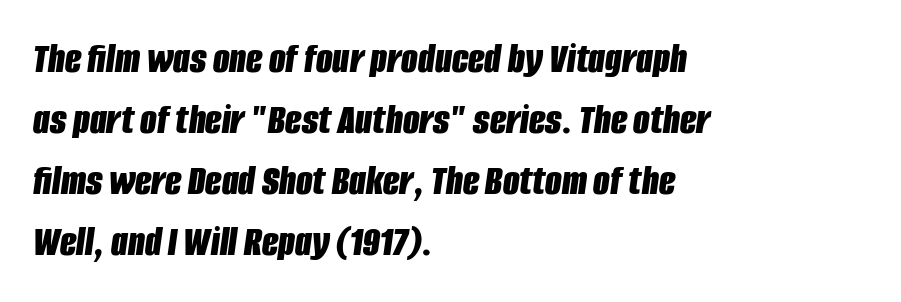
Q: Is the text bold? A: Yes.
Q: Is the text italic (slanted)? A: Yes, it leans right by about 8 degrees.
Q: Is the text underlined? A: No.
Q: How is the paragraph aligned? A: Left-aligned.
Q: Is the spacing between letters normal or unusually wide? A: Normal.
Q: Is the spacing between lines tight, normal or loose? A: Normal.
Q: Width (condensed, normal, or wide)? A: Condensed.
Q: Stroke contrast? A: Low.
Q: x-height? A: Large.
Q: Monospaced? A: No.
